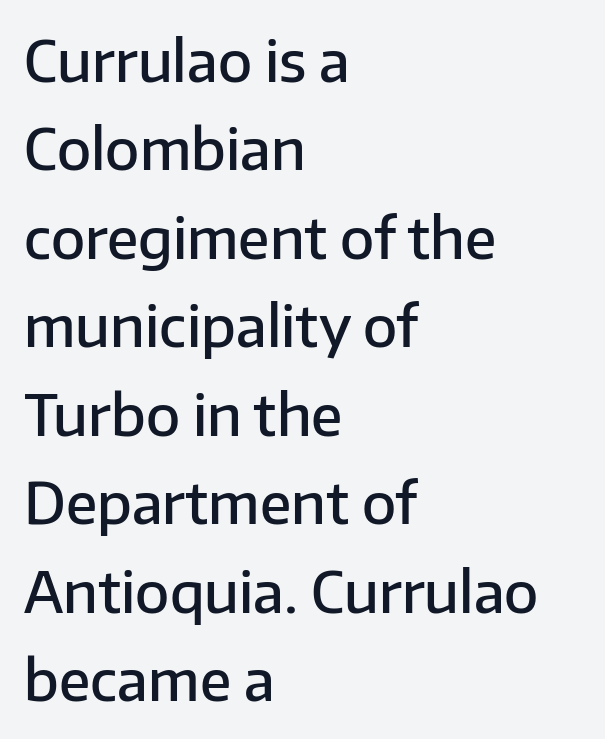
Q: Is the text bold? A: Semi-bold.
Q: Is the text italic (slanted)? A: No, it is upright.
Q: Is the typeface a serif or a sans-serif typeface? A: Sans-serif.
Q: Is the text underlined? A: No.
Q: How is the paragraph aligned? A: Left-aligned.
Q: Is the spacing between letters normal or unusually wide? A: Normal.
Q: Is the spacing between lines tight, normal or loose? A: Normal.
Q: Width (condensed, normal, or wide)? A: Normal.
Q: Stroke contrast? A: Low.
Q: x-height? A: Medium.
Q: Monospaced? A: No.
